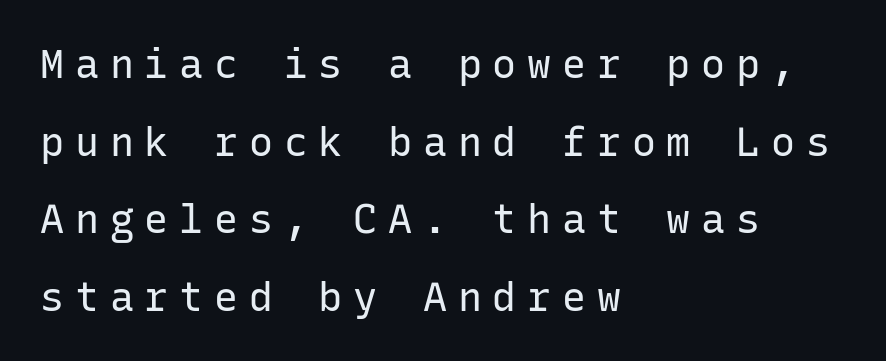
Q: Is the text bold? A: No.
Q: Is the text italic (slanted)? A: No, it is upright.
Q: Is the typeface a serif or a sans-serif typeface? A: Sans-serif.
Q: Is the text underlined? A: No.
Q: How is the paragraph aligned? A: Left-aligned.
Q: Is the spacing between letters normal or unusually wide? A: Unusually wide.
Q: Is the spacing between lines tight, normal or loose? A: Loose.
Q: Width (condensed, normal, or wide)? A: Normal.
Q: Stroke contrast? A: Low.
Q: x-height? A: Medium.
Q: Monospaced? A: Yes.
